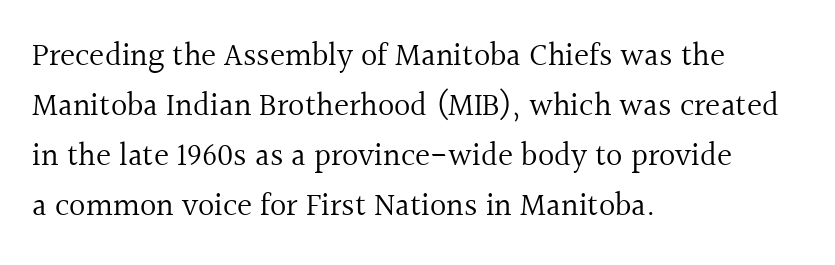
Q: Is the text bold? A: No.
Q: Is the text italic (slanted)? A: No, it is upright.
Q: Is the typeface a serif or a sans-serif typeface? A: Serif.
Q: Is the text underlined? A: No.
Q: How is the paragraph aligned? A: Left-aligned.
Q: Is the spacing between letters normal or unusually wide? A: Normal.
Q: Is the spacing between lines tight, normal or loose? A: Normal.
Q: Width (condensed, normal, or wide)? A: Normal.
Q: x-height? A: Medium.
Q: Monospaced? A: No.
